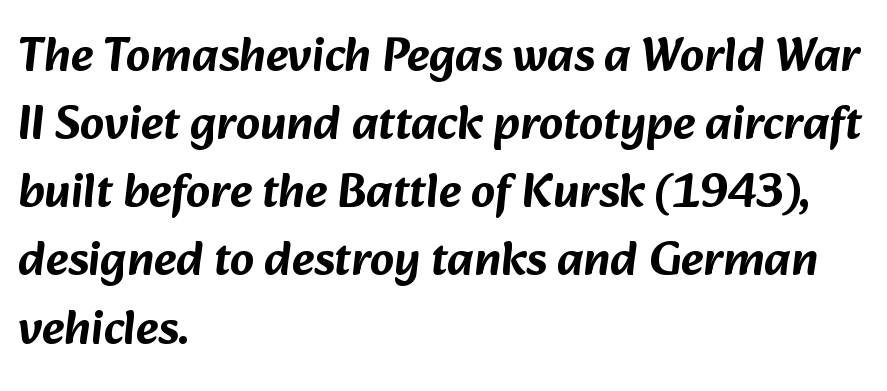
Words float on clear page, feet unadorned. The line-height multiplier appears to be the usual default. This sample has the flowing, uneven cadence of proportional lettering. In terms of letterspacing, this is plain default setting.
